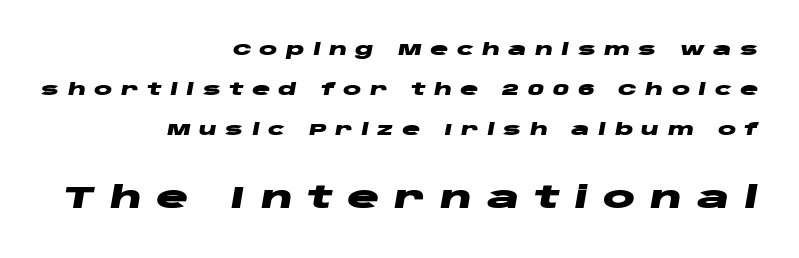
{"italic": "yes", "lean": "right", "slant_degrees": 10, "bold": "yes", "weight": "heavy", "width": "wide", "stroke_contrast": "low", "x_height": "large", "monospaced": "no", "underline": "no", "align": "right", "line_spacing": "loose", "line_spacing_ratio": 2.34, "letter_spacing": "wide", "letter_spacing_em": 0.49, "larger_block": "second", "size_ratio": 1.76, "glyph_px": 30}
